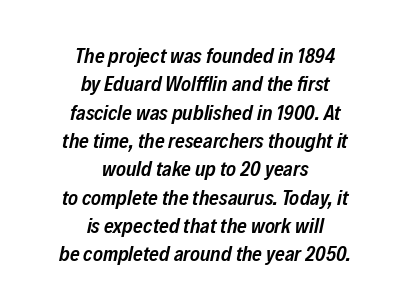
{"italic": "yes", "lean": "right", "slant_degrees": 12, "bold": "semi", "underline": "no", "align": "center", "line_spacing": "normal", "line_spacing_ratio": 1.35, "letter_spacing": "normal", "letter_spacing_em": 0.0, "glyph_px": 21}
